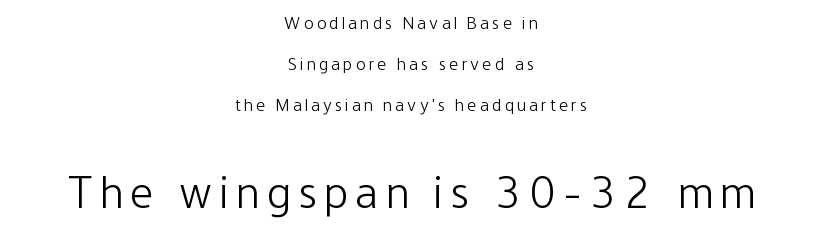
The image shows 45 px light, condensed sans-serif type, upright; set centered, loose line spacing (2.27x), not underlined; the second (bottom) block is 2.5x larger; low stroke contrast and a medium x-height.
